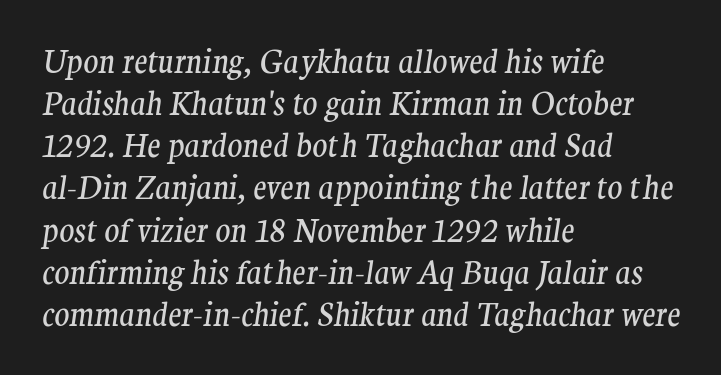
The image shows 31 px regular-weight serif type, italic (leaning right); set left-aligned, normal line spacing (1.36x), normal letter spacing, not underlined; medium stroke contrast and a medium x-height.
